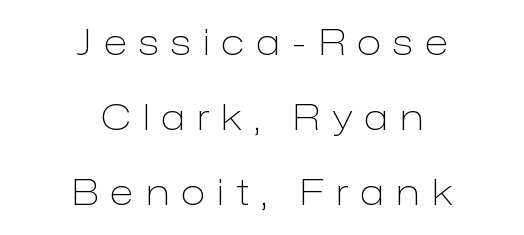
Honestly, the rows look like they've been pulled way apart. The font family rendered here belongs to the sans-serif group. Compared with a flush-left layout, this one balances lines on the center instead. Anything drawn beneath the words? Only blank space. Letter spacing: wide. Looks like regular typesetting: each glyph gets only the width it needs.
